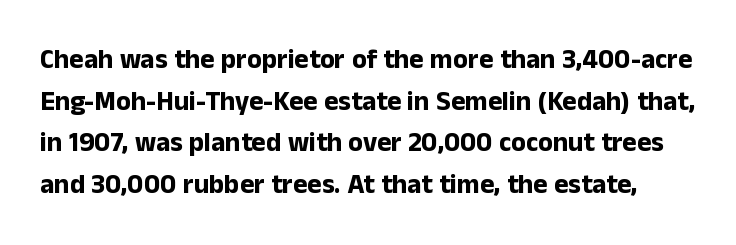
This sample uses plain, unmodified letter spacing. Chunky letters — that's bold for sure. The lines sit at an ordinary, default distance from one another. Bare-footed words on every line.
